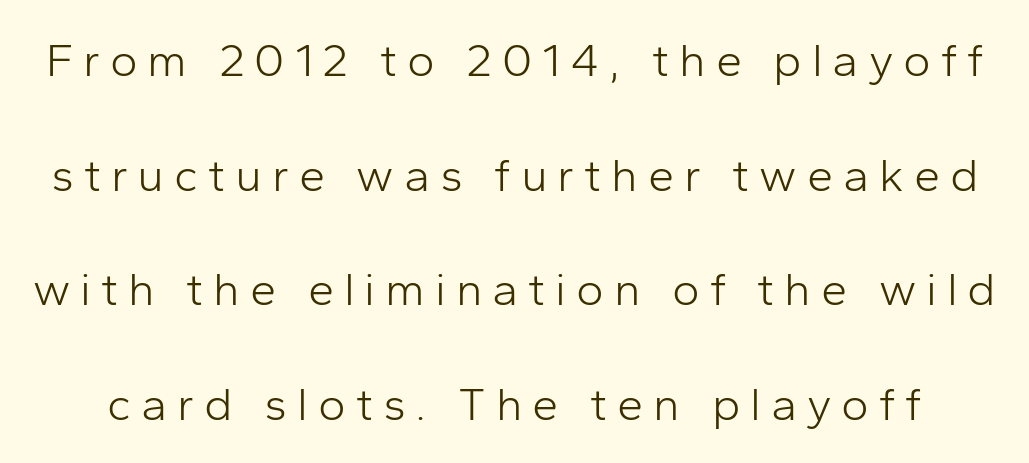
The image shows 47 px light sans-serif type, upright; set loose line spacing (2.44x), unusually wide letter spacing (+0.21 em), not underlined; low stroke contrast and a medium x-height.
